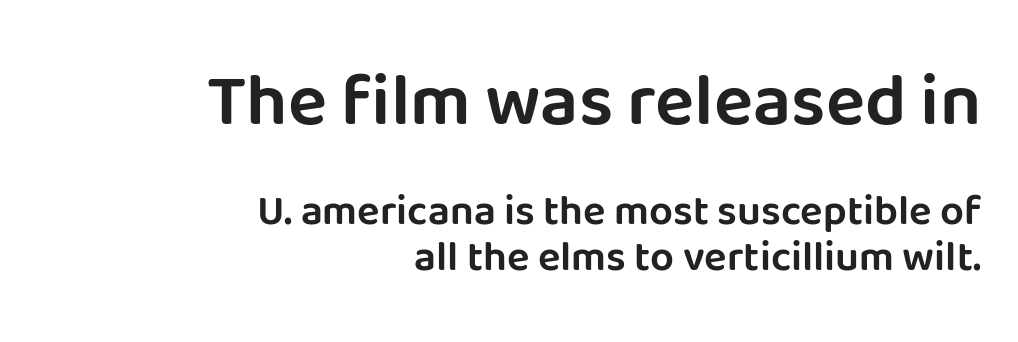
The image shows 73 px sans-serif type, upright; set right-aligned, tight line spacing (1.08x), normal letter spacing, not underlined; the first (top) block is 1.74x larger; low stroke contrast and a large x-height.
